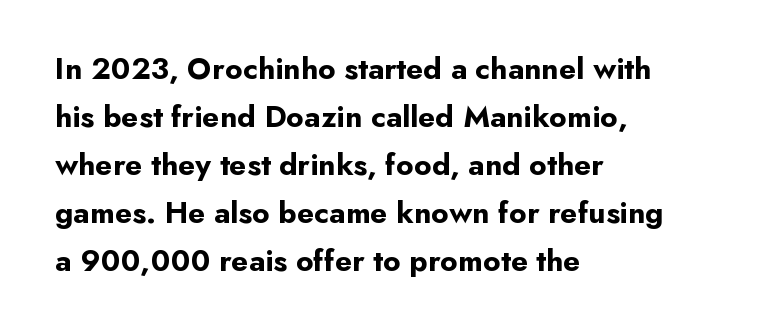
{"serif": "no", "italic": "no", "bold": "yes", "weight": "bold", "width": "normal", "stroke_contrast": "low", "x_height": "small", "monospaced": "no", "underline": "no", "align": "left", "line_spacing": "normal", "line_spacing_ratio": 1.55, "letter_spacing": "normal", "letter_spacing_em": 0.0, "glyph_px": 31}
